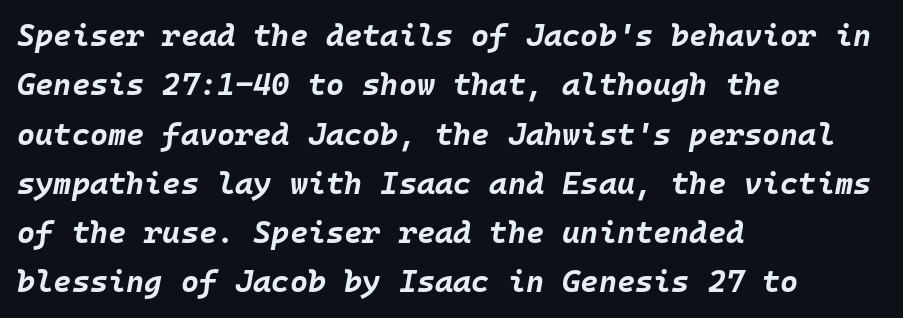
Q: Is the text bold? A: Yes.
Q: Is the text italic (slanted)? A: Yes, it leans right by about 10 degrees.
Q: Is the text underlined? A: No.
Q: How is the paragraph aligned? A: Left-aligned.
Q: Is the spacing between letters normal or unusually wide? A: Normal.
Q: Is the spacing between lines tight, normal or loose? A: Normal.
Q: Width (condensed, normal, or wide)? A: Normal.
Q: Stroke contrast? A: Low.
Q: x-height? A: Large.
Q: Monospaced? A: Yes.
